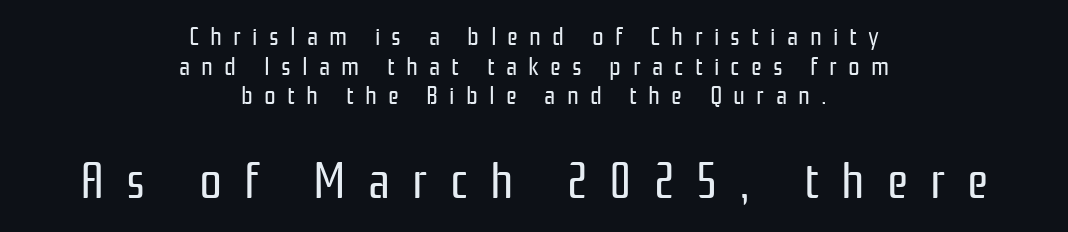
{"serif": "no", "italic": "no", "bold": "no", "weight": "regular", "width": "condensed", "stroke_contrast": "low", "x_height": "medium", "monospaced": "no", "underline": "no", "align": "center", "line_spacing": "tight", "line_spacing_ratio": 1.14, "letter_spacing": "wide", "letter_spacing_em": 0.43, "larger_block": "second", "size_ratio": 1.96, "glyph_px": 51}
